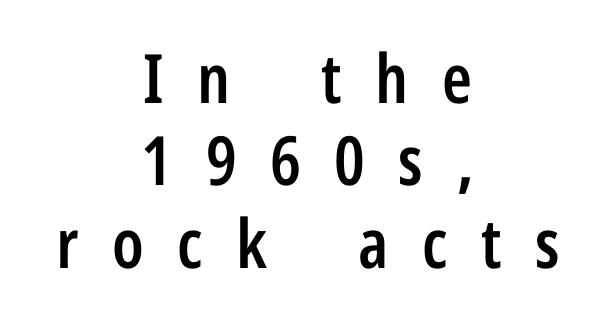
The image shows 68 px semibold, condensed sans-serif type, upright; set centered, line spacing 1.21x, unusually wide letter spacing (+0.49 em), not underlined; low stroke contrast and a medium x-height.
